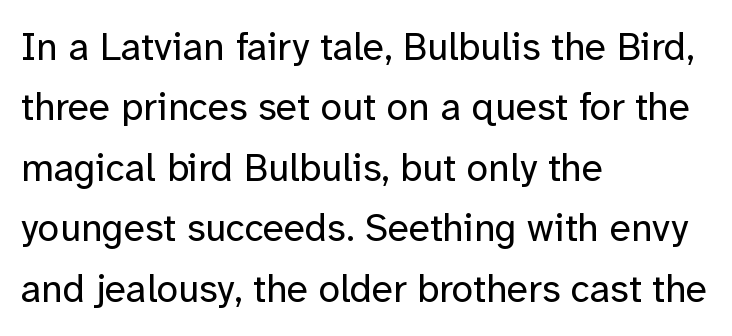
The space between consecutive lines is moderate. Serif or sans? Sans — the stroke terminals are bare. Stems here are at most as thick as an everyday book face. The foot of each line stays bare and open.
